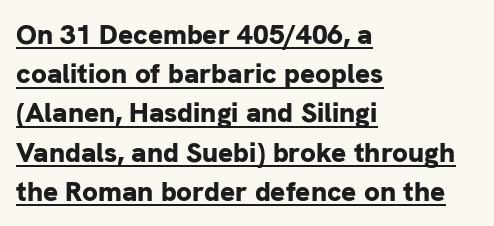
The image shows 28 px bold sans-serif type, upright; set left-aligned, normal line spacing (1.4x), normal letter spacing, underlined; low stroke contrast and a medium x-height.
